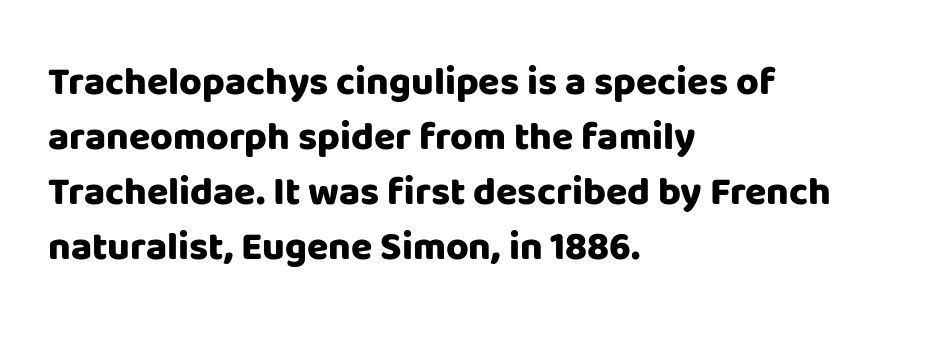
Q: Is the text bold? A: Yes.
Q: Is the text italic (slanted)? A: No, it is upright.
Q: Is the typeface a serif or a sans-serif typeface? A: Sans-serif.
Q: Is the text underlined? A: No.
Q: How is the paragraph aligned? A: Left-aligned.
Q: Is the spacing between letters normal or unusually wide? A: Normal.
Q: Is the spacing between lines tight, normal or loose? A: Normal.
Q: Width (condensed, normal, or wide)? A: Normal.
Q: Stroke contrast? A: Low.
Q: x-height? A: Large.
Q: Monospaced? A: No.
